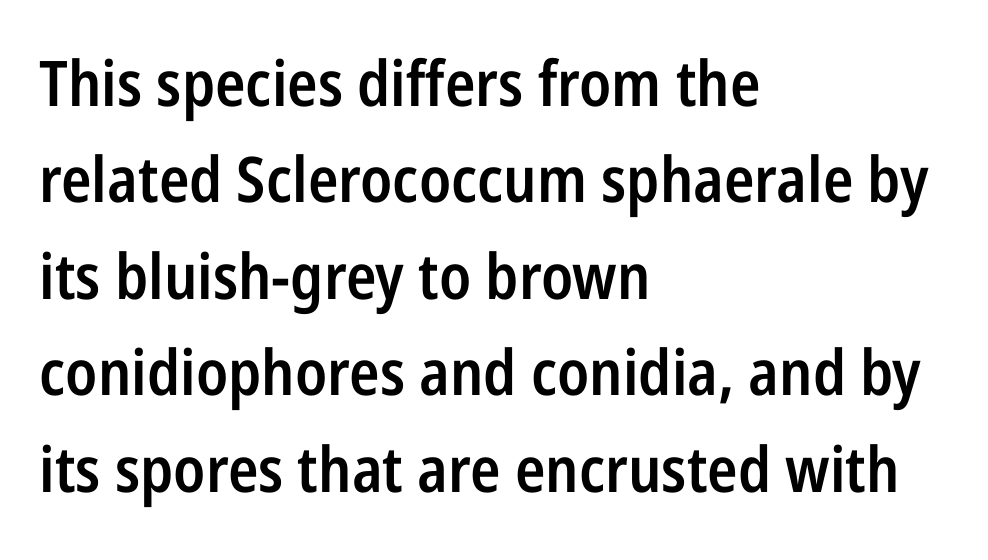
The image shows 63 px semibold, condensed sans-serif type, upright; set left-aligned, normal line spacing (1.53x), normal letter spacing, not underlined; low stroke contrast and a medium x-height.
